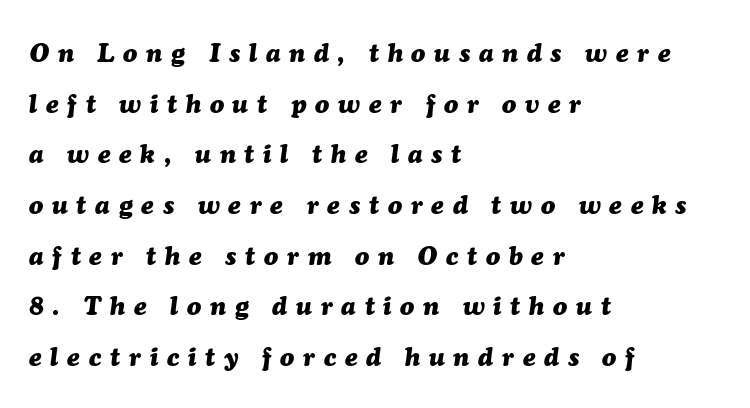
This sample uses an oblique cut, with every glyph tilted off the vertical. The rag falls on the right side of this text block. Horizontal bands of white between lines are thick stripes. The letters are spread apart with noticeably loose tracking. Stroke thickness is high; the sample reads as a true bold.
